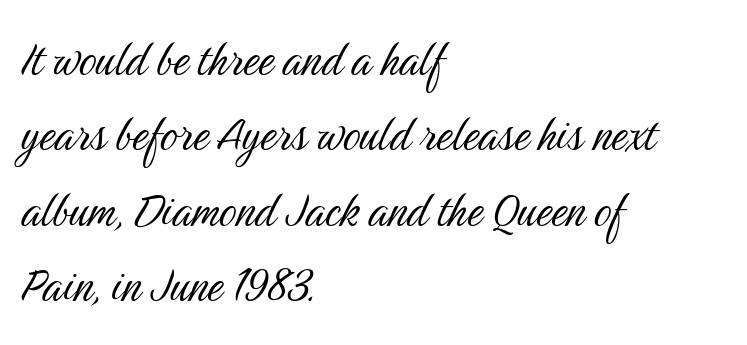
The image shows 55 px light, condensed sans-serif type; set left-aligned, normal line spacing (1.37x), normal letter spacing, not underlined; medium stroke contrast and a medium x-height.
